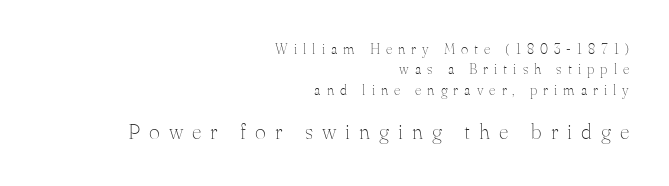
The image shows 21 px text type, upright; set right-aligned, normal line spacing (1.46x), unusually wide letter spacing (+0.43 em), not underlined; the second (bottom) block is 1.5x larger.
